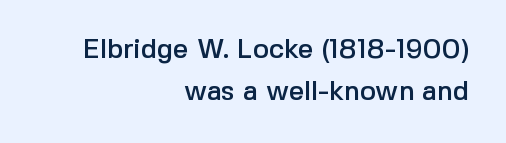
The image shows 27 px text type, upright; set right-aligned, normal line spacing (1.55x), normal letter spacing, not underlined.
